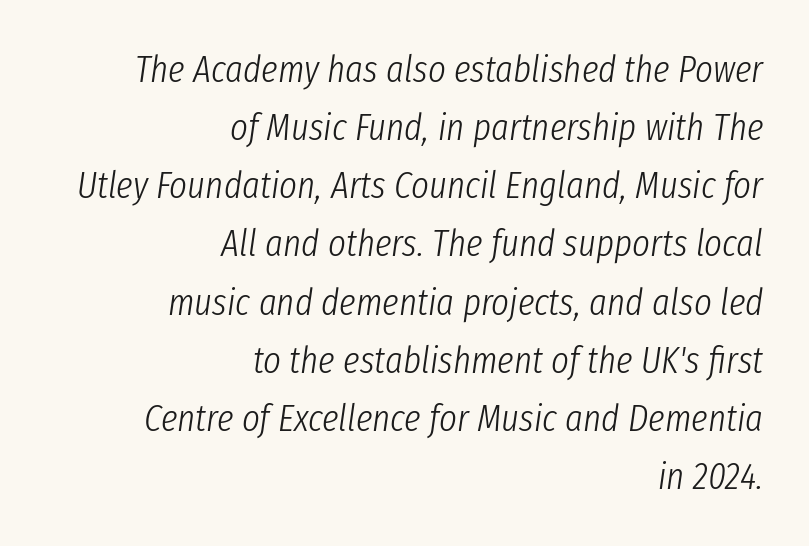
Q: Is the text bold? A: No.
Q: Is the text italic (slanted)? A: Yes, it leans right by about 8 degrees.
Q: Is the text underlined? A: No.
Q: How is the paragraph aligned? A: Right-aligned.
Q: Is the spacing between letters normal or unusually wide? A: Normal.
Q: Is the spacing between lines tight, normal or loose? A: Normal.
Q: Width (condensed, normal, or wide)? A: Condensed.
Q: Stroke contrast? A: Low.
Q: x-height? A: Medium.
Q: Monospaced? A: No.
